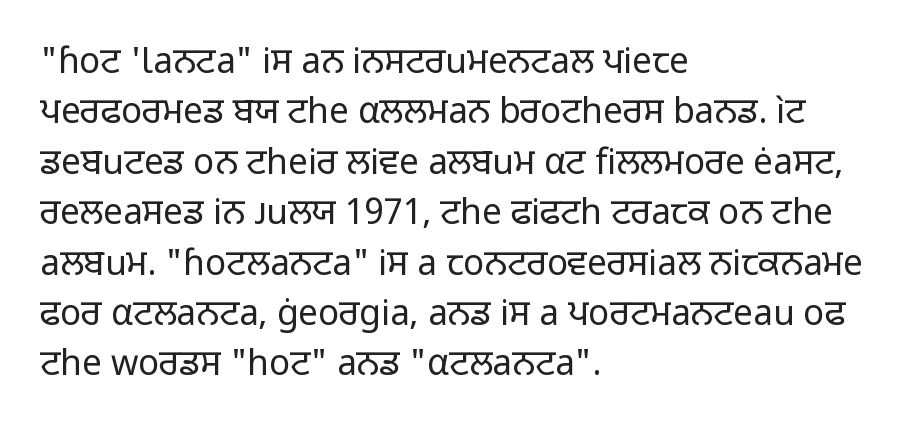
A typesetter would mark this as roman, not italic. The space beneath each line is pristine and unruled. The compositor pushed each line to the left boundary. Grotesque or geometric, the face here clearly has no serifs. Look at the tracking — it's just the regular setting, nothing added.
